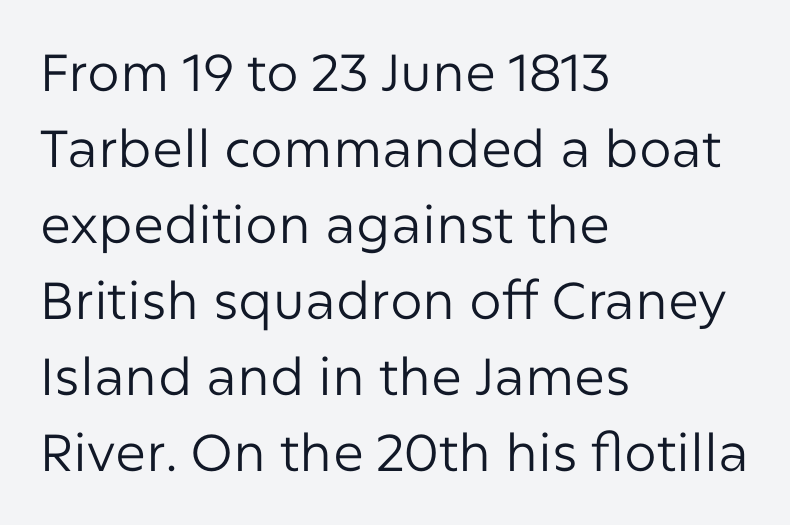
The image shows 52 px regular-weight sans-serif type, upright; set left-aligned, normal line spacing (1.46x), normal letter spacing, not underlined; low stroke contrast and a medium x-height.
